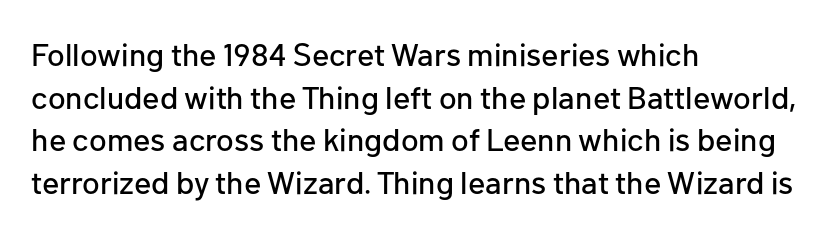
Q: Is the text italic (slanted)? A: No, it is upright.
Q: Is the typeface a serif or a sans-serif typeface? A: Sans-serif.
Q: Is the text underlined? A: No.
Q: How is the paragraph aligned? A: Left-aligned.
Q: Is the spacing between letters normal or unusually wide? A: Normal.
Q: Is the spacing between lines tight, normal or loose? A: Normal.
Q: Width (condensed, normal, or wide)? A: Normal.
Q: Stroke contrast? A: Low.
Q: x-height? A: Medium.
Q: Monospaced? A: No.
